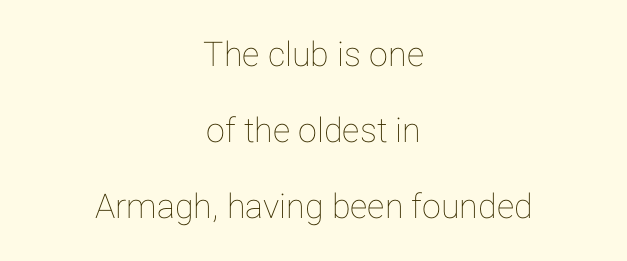
Casual observation: everything's sitting right in the middle. Proportional: the letters do not fall into vertical columns. The letters stand straight up with perfectly vertical stems. This block would shrink considerably if given ordinary leading; it's expanded now. The baseline area is clear. Each word holds together tightly as a unit, with standard inter-letter gaps.
